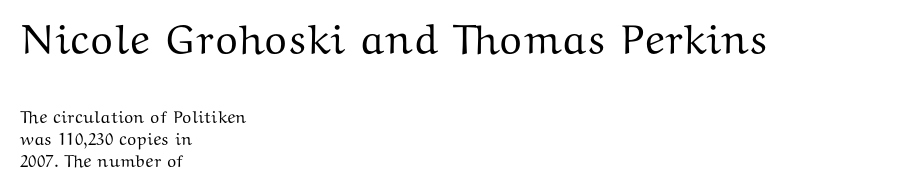
A classic flush-left, rag-right setting is used for this passage. This sample has the flowing, uneven cadence of proportional lettering. Descender tails drop into unmarked territory. The vertical gap from one line to the next is medium.
